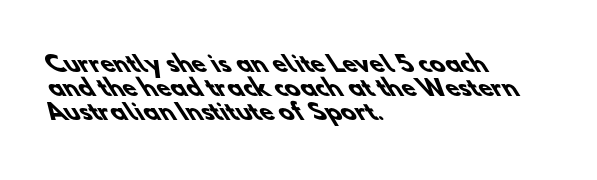
The image shows 22 px bold type; set left-aligned, tight line spacing (1.08x), normal letter spacing, not underlined.
